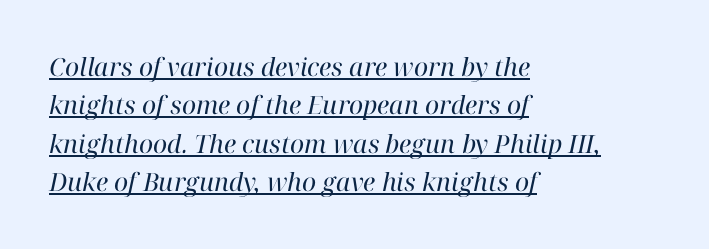
The image shows 25 px text type, italic (leaning right); set left-aligned, normal line spacing (1.54x), normal letter spacing, underlined.
